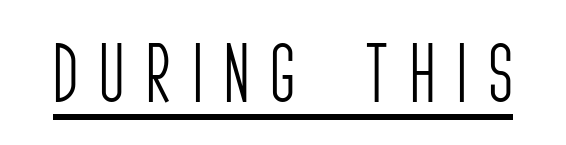
The image shows 65 px light, condensed sans-serif type, upright; set unusually wide letter spacing (+0.36 em), underlined; low stroke contrast and a large x-height.
